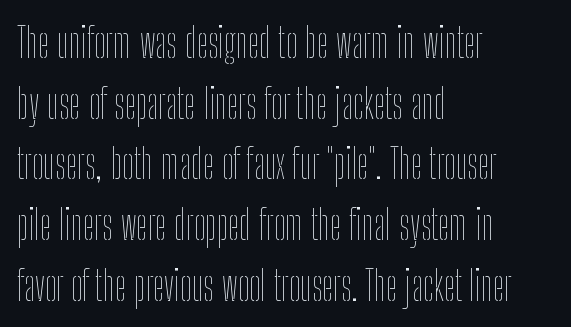
Q: Is the text bold? A: No.
Q: Is the text italic (slanted)? A: No, it is upright.
Q: Is the text underlined? A: No.
Q: How is the paragraph aligned? A: Left-aligned.
Q: Is the spacing between letters normal or unusually wide? A: Normal.
Q: Is the spacing between lines tight, normal or loose? A: Normal.
Q: Width (condensed, normal, or wide)? A: Condensed.
Q: Stroke contrast? A: Low.
Q: x-height? A: Medium.
Q: Monospaced? A: No.
